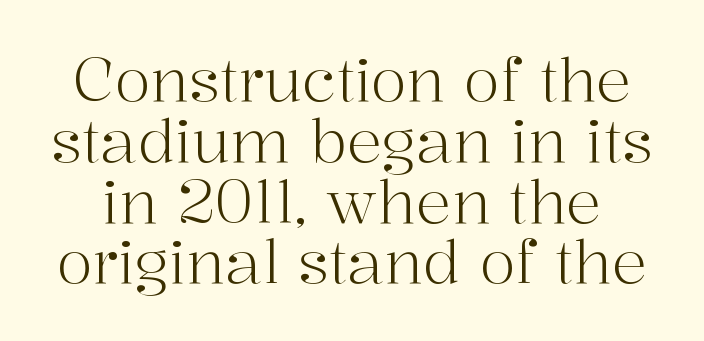
The image shows 59 px light serif type, upright; set tight line spacing (1.03x), normal letter spacing, not underlined; high stroke contrast and a medium x-height.
